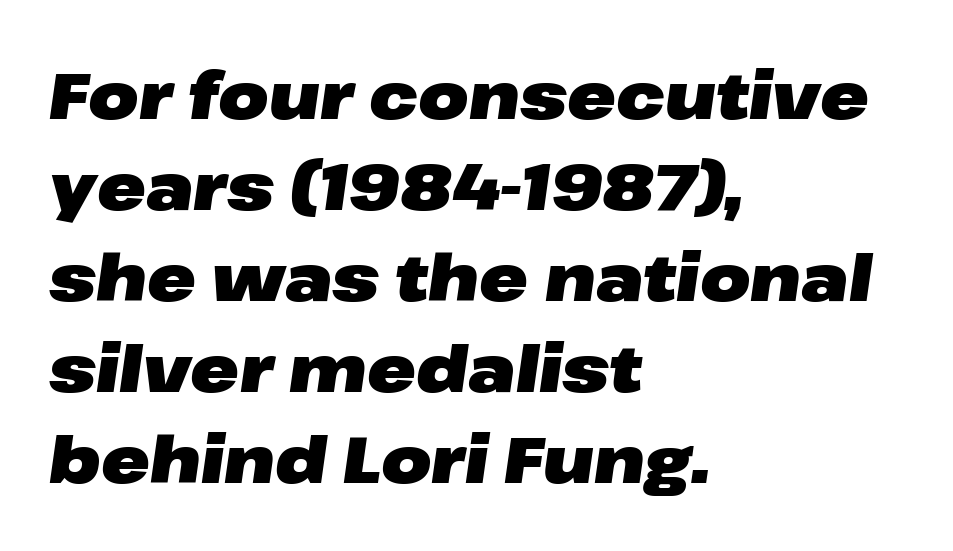
The image shows 65 px heavy, wide type, italic (leaning right); set left-aligned, normal line spacing (1.4x), normal letter spacing, not underlined; low stroke contrast and a medium x-height.
